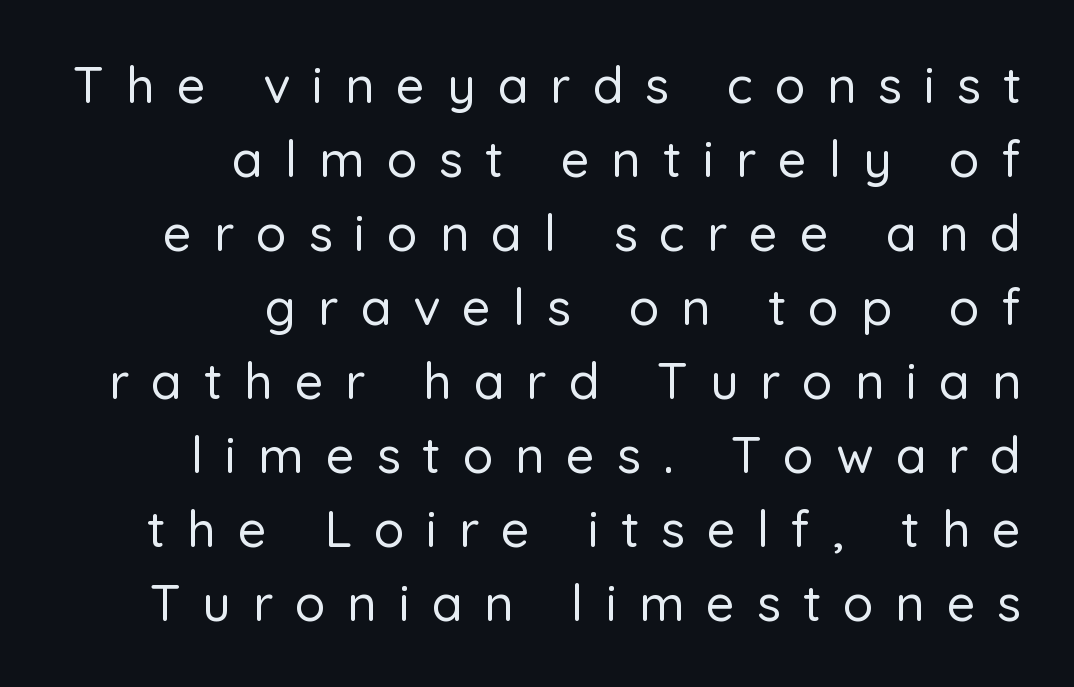
{"serif": "no", "italic": "no", "width": "normal", "stroke_contrast": "low", "x_height": "medium", "monospaced": "no", "underline": "no", "align": "right", "line_spacing": "normal", "line_spacing_ratio": 1.48, "letter_spacing": "wide", "letter_spacing_em": 0.44, "glyph_px": 50}
